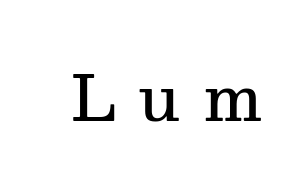
Q: Is the text bold? A: Semi-bold.
Q: Is the text italic (slanted)? A: No, it is upright.
Q: Is the typeface a serif or a sans-serif typeface? A: Serif.
Q: Is the text underlined? A: No.
Q: Is the spacing between letters normal or unusually wide? A: Unusually wide.
Q: Width (condensed, normal, or wide)? A: Normal.
Q: Stroke contrast? A: Medium.
Q: x-height? A: Medium.
Q: Monospaced? A: No.
